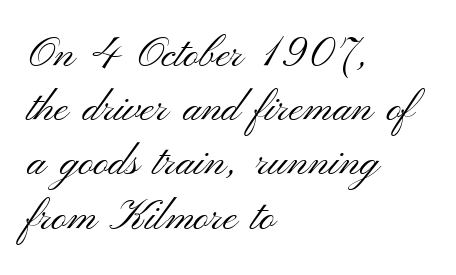
The image shows 42 px light, wide sans-serif type; set left-aligned, normal line spacing (1.29x), normal letter spacing, not underlined; medium stroke contrast and a small x-height.
